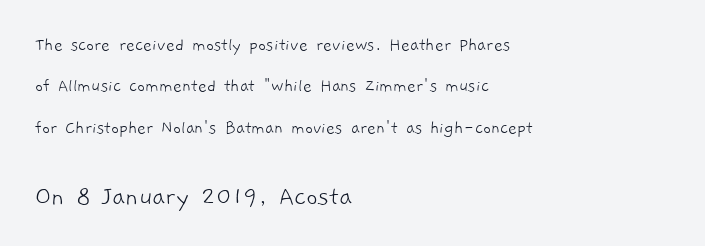
{"serif": "no", "bold": "no", "weight": "light", "width": "normal", "stroke_contrast": "low", "x_height": "medium", "monospaced": "no", "underline": "no", "align": "left", "line_spacing": "loose", "line_spacing_ratio": 2.18, "letter_spacing": "normal", "letter_spacing_em": 0.0, "larger_block": "second", "size_ratio": 1.47, "glyph_px": 28}
